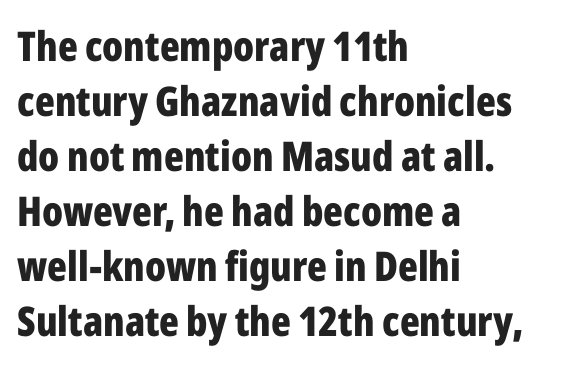
Q: Is the text bold? A: Yes.
Q: Is the text italic (slanted)? A: No, it is upright.
Q: Is the typeface a serif or a sans-serif typeface? A: Sans-serif.
Q: Is the text underlined? A: No.
Q: How is the paragraph aligned? A: Left-aligned.
Q: Is the spacing between letters normal or unusually wide? A: Normal.
Q: Is the spacing between lines tight, normal or loose? A: Normal.
Q: Width (condensed, normal, or wide)? A: Condensed.
Q: Stroke contrast? A: Low.
Q: x-height? A: Medium.
Q: Monospaced? A: No.
